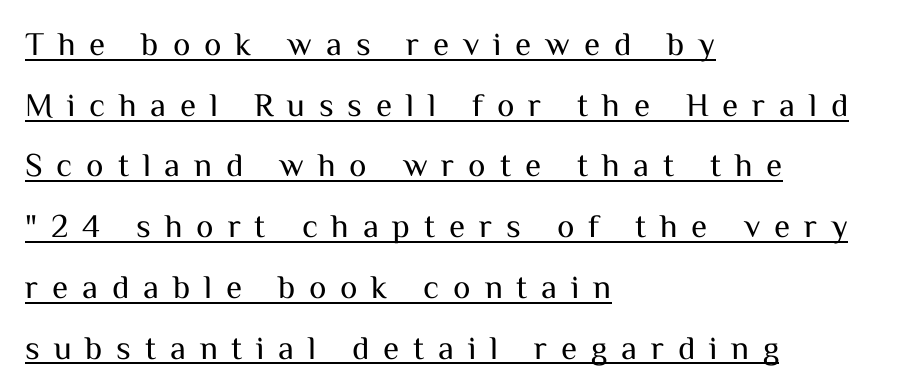
The image shows 33 px regular-weight sans-serif type, upright; set left-aligned, line spacing 1.84x, unusually wide letter spacing (+0.42 em), underlined; medium stroke contrast and a medium x-height.
